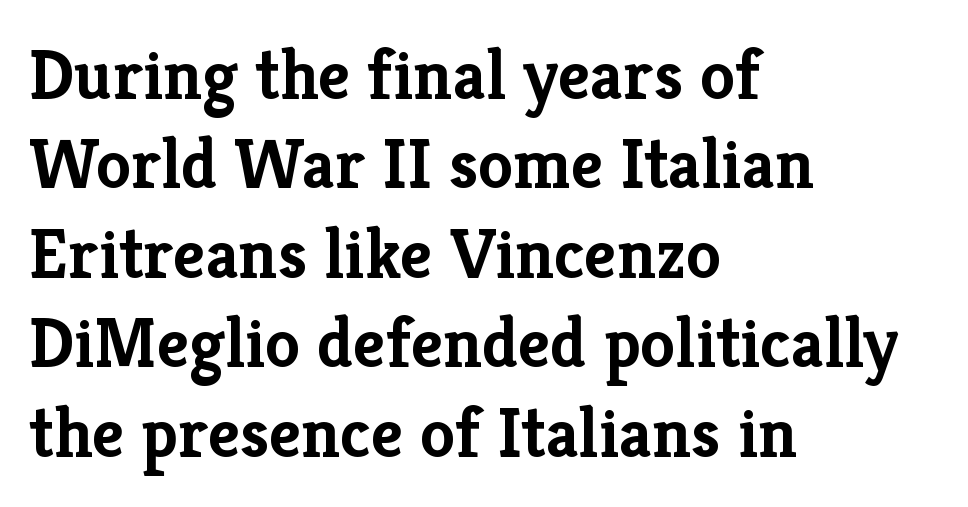
{"serif": "yes", "italic": "no", "bold": "yes", "weight": "semibold", "width": "normal", "stroke_contrast": "low", "x_height": "medium", "monospaced": "no", "underline": "no", "align": "left", "line_spacing": "normal", "line_spacing_ratio": 1.26, "letter_spacing": "normal", "letter_spacing_em": 0.0, "glyph_px": 71}
